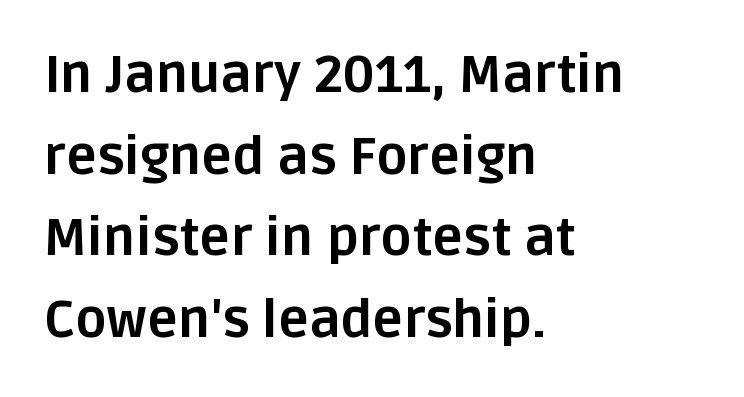
The image shows 52 px bold sans-serif type, upright; set left-aligned, normal line spacing (1.57x), normal letter spacing, not underlined; low stroke contrast and a large x-height.
